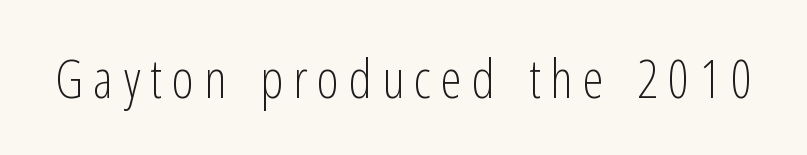
Varying glyph widths throughout — classic text-font behaviour. No feet cap the strokes, marking this as sans-serif type. The axis of the letterforms is exactly vertical. The font is comparable to plain body text, perhaps lighter.
